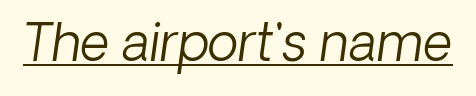
The image shows 51 px light type, italic (leaning right); set normal letter spacing, underlined; low stroke contrast and a medium x-height.
